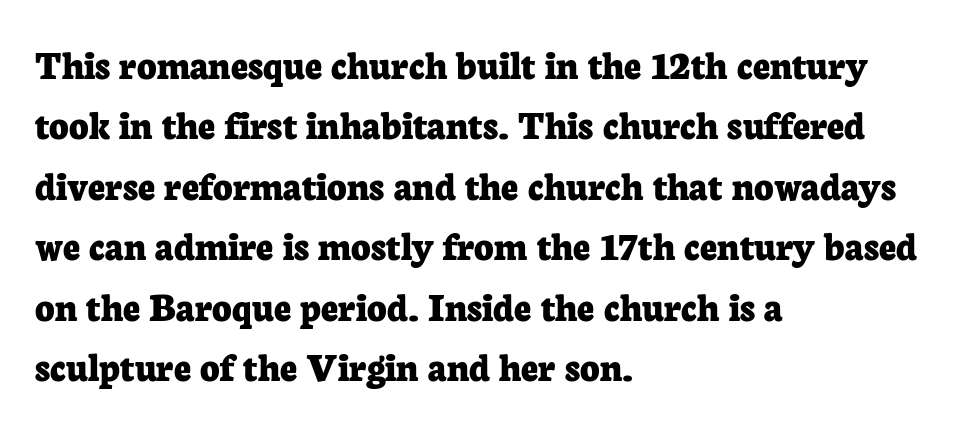
The typeface chosen for these lines features serifs. The specimen omits any rule beneath the text block's lines. Baseline-to-baseline distance is the conventional proportion of letter height. The font is running at its bold setting. In terms of posture, this sample is upright.
